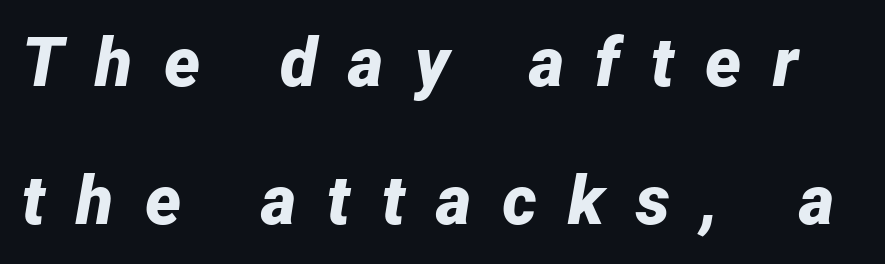
The image shows 68 px bold type, italic (leaning right); set loose line spacing (2.03x), unusually wide letter spacing (+0.46 em), not underlined; low stroke contrast and a medium x-height.
